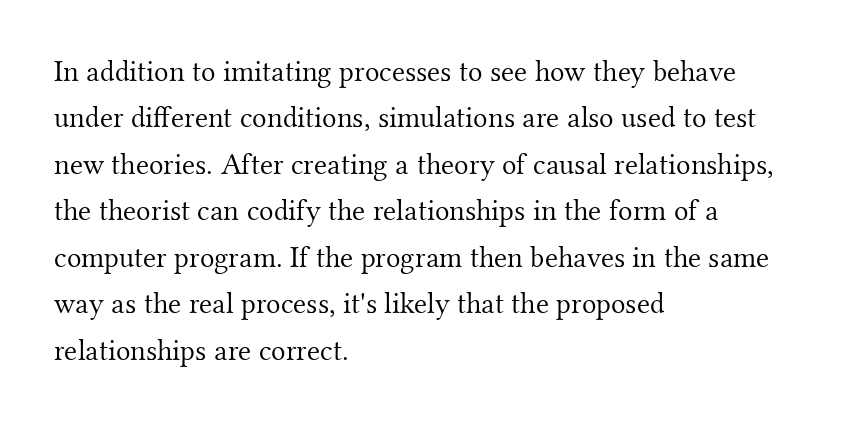
Q: Is the text bold? A: No.
Q: Is the text italic (slanted)? A: No, it is upright.
Q: Is the typeface a serif or a sans-serif typeface? A: Serif.
Q: Is the text underlined? A: No.
Q: How is the paragraph aligned? A: Left-aligned.
Q: Is the spacing between letters normal or unusually wide? A: Normal.
Q: Is the spacing between lines tight, normal or loose? A: Normal.
Q: Width (condensed, normal, or wide)? A: Normal.
Q: Stroke contrast? A: Medium.
Q: x-height? A: Small.
Q: Monospaced? A: No.
